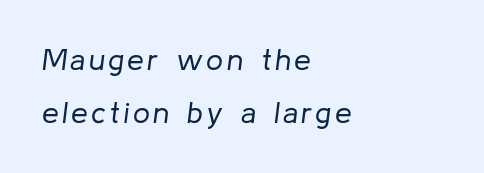
Q: Is the text bold? A: No.
Q: Is the text italic (slanted)? A: Yes, it leans right by about 8 degrees.
Q: Is the text underlined? A: No.
Q: How is the paragraph aligned? A: Left-aligned.
Q: Width (condensed, normal, or wide)? A: Normal.
Q: Stroke contrast? A: Low.
Q: x-height? A: Medium.
Q: Monospaced? A: No.
